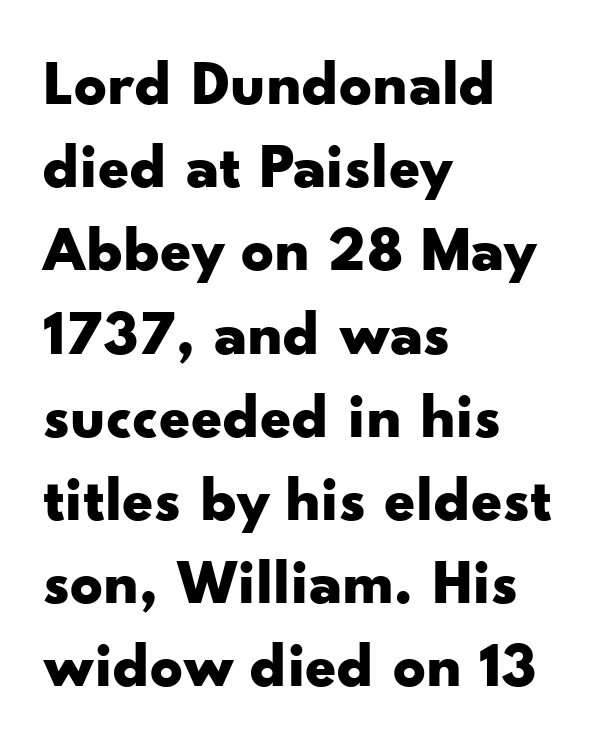
The image shows 64 px bold, wide sans-serif type, upright; set left-aligned, normal line spacing (1.3x), normal letter spacing, not underlined; low stroke contrast and a small x-height.
